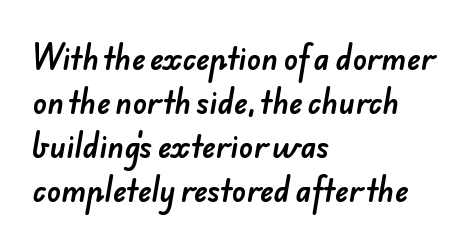
{"serif": "no", "width": "normal", "stroke_contrast": "low", "x_height": "small", "monospaced": "no", "underline": "no", "align": "left", "line_spacing": "normal", "line_spacing_ratio": 1.52, "letter_spacing": "normal", "letter_spacing_em": 0.0, "glyph_px": 29}
